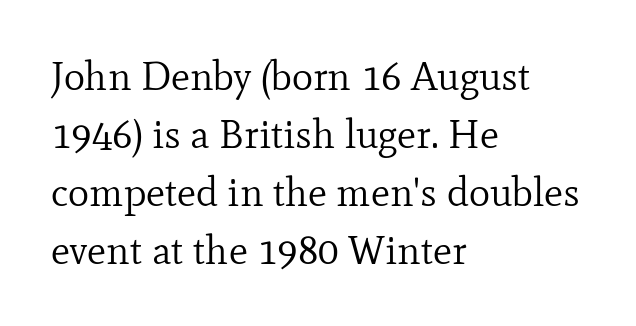
{"serif": "yes", "italic": "no", "bold": "no", "weight": "regular", "width": "normal", "stroke_contrast": "low", "x_height": "small", "monospaced": "no", "underline": "no", "align": "left", "line_spacing": "normal", "line_spacing_ratio": 1.45, "letter_spacing": "normal", "letter_spacing_em": 0.0, "glyph_px": 40}
